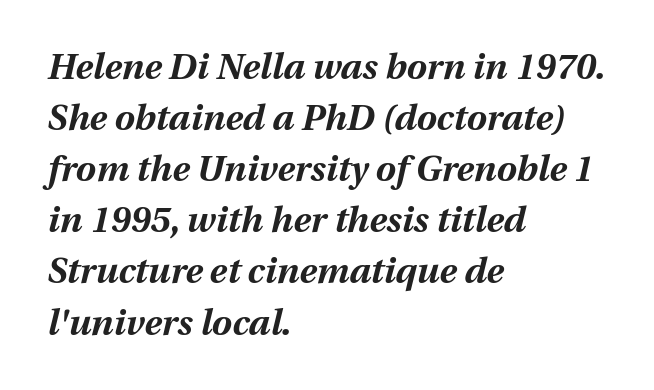
{"italic": "yes", "lean": "right", "slant_degrees": 12, "bold": "yes", "weight": "bold", "width": "normal", "stroke_contrast": "medium", "x_height": "medium", "monospaced": "no", "underline": "no", "align": "left", "line_spacing": "normal", "line_spacing_ratio": 1.42, "letter_spacing": "normal", "letter_spacing_em": 0.0, "glyph_px": 36}
